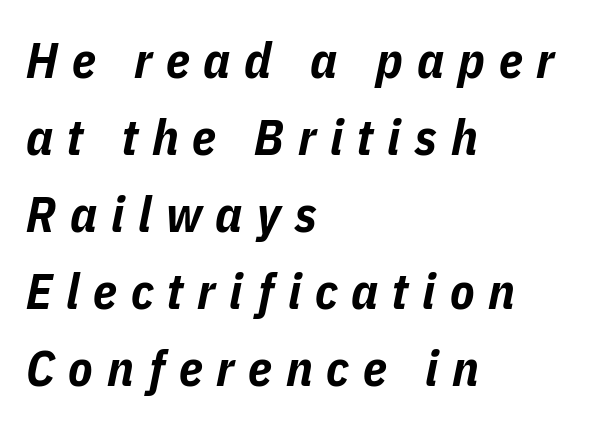
You could not count columns in this text — the font is proportionally spaced. The ragged edge is on the right, which tells us the setting is flush left. Whoever set this chose a conventional vertical rhythm. Any mark beneath the type? The region is blank.
